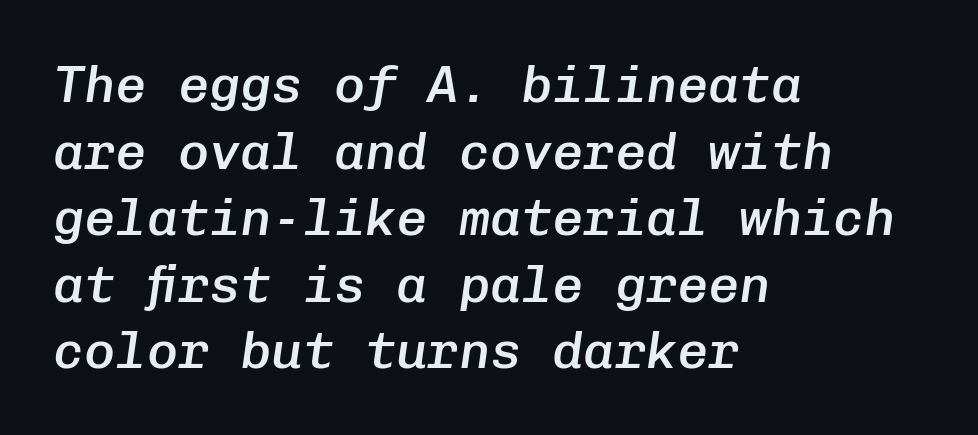
The image shows 52 px semibold type, italic (leaning right), monospaced; set left-aligned, normal line spacing (1.28x), normal letter spacing, not underlined; low stroke contrast and a medium x-height.
